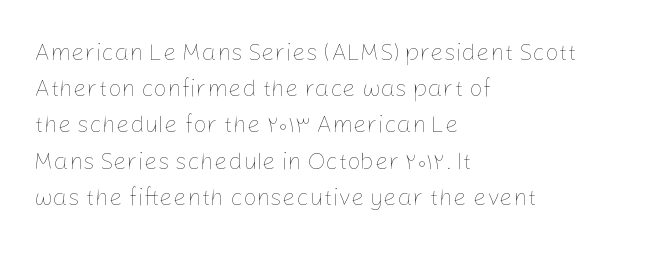
{"italic": "no", "bold": "no", "underline": "no", "align": "left", "line_spacing": "normal", "line_spacing_ratio": 1.51, "letter_spacing": "normal", "letter_spacing_em": 0.0, "glyph_px": 24}
